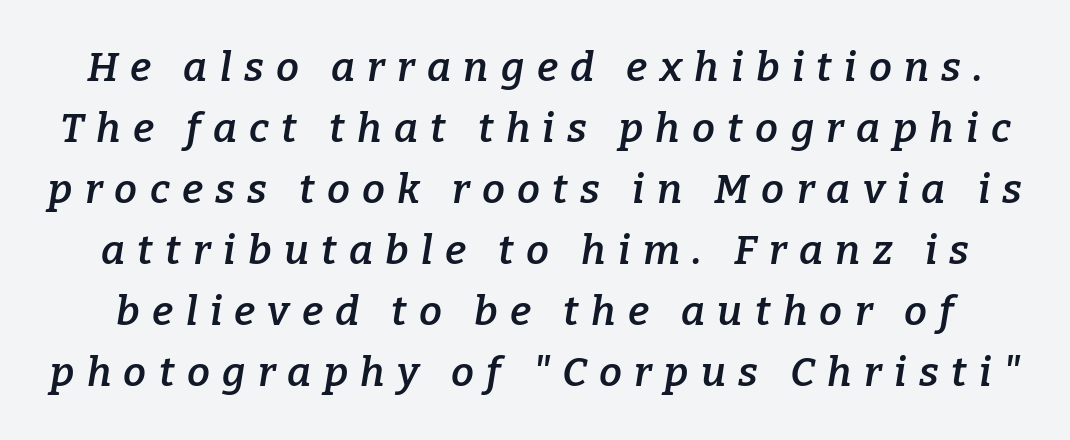
{"serif": "yes", "italic": "yes", "lean": "right", "slant_degrees": 9, "bold": "semi", "weight": "semibold", "width": "normal", "stroke_contrast": "low", "x_height": "medium", "monospaced": "no", "underline": "no", "line_spacing": "normal", "line_spacing_ratio": 1.49, "letter_spacing": "wide", "letter_spacing_em": 0.3, "glyph_px": 41}
